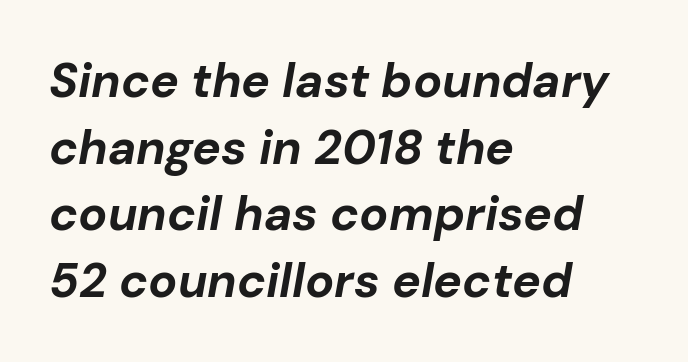
The image shows 48 px bold type, italic (leaning right); set left-aligned, normal line spacing (1.39x), normal letter spacing, not underlined; low stroke contrast and a medium x-height.
